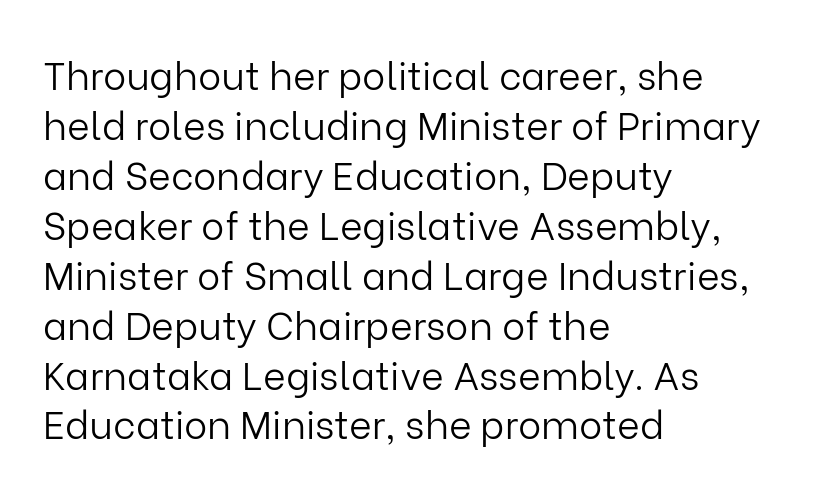
Q: Is the text bold? A: No.
Q: Is the text italic (slanted)? A: No, it is upright.
Q: Is the typeface a serif or a sans-serif typeface? A: Sans-serif.
Q: Is the text underlined? A: No.
Q: How is the paragraph aligned? A: Left-aligned.
Q: Is the spacing between letters normal or unusually wide? A: Normal.
Q: Is the spacing between lines tight, normal or loose? A: Normal.
Q: Width (condensed, normal, or wide)? A: Normal.
Q: Stroke contrast? A: Low.
Q: x-height? A: Medium.
Q: Monospaced? A: No.
